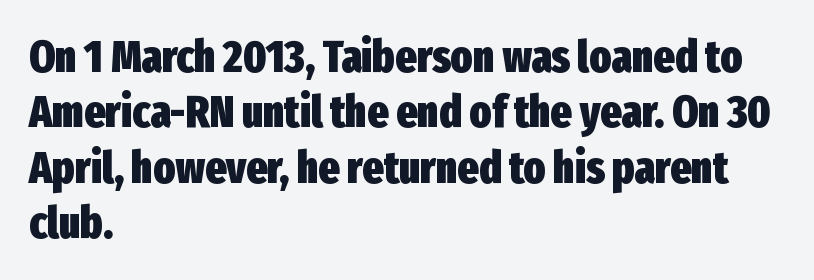
The image shows 45 px heavy, condensed sans-serif type, upright; set left-aligned, line spacing 1.23x, normal letter spacing, not underlined; low stroke contrast and a medium x-height.
